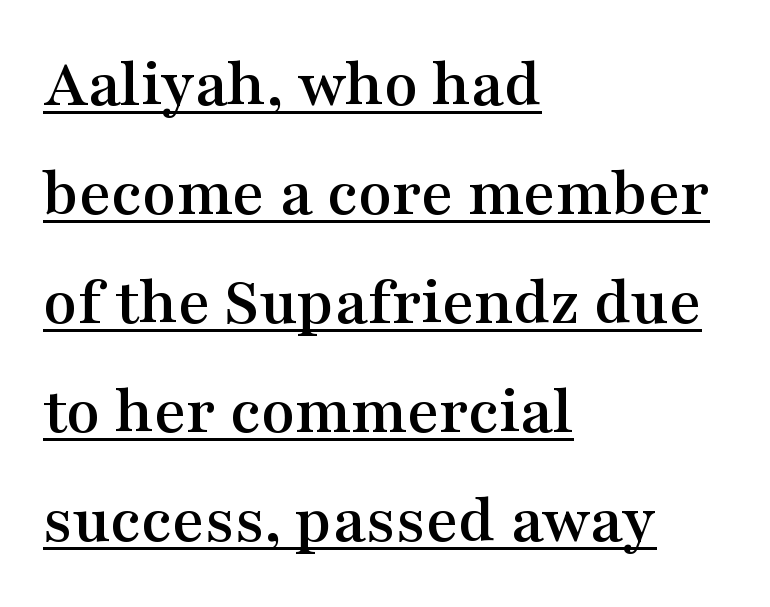
{"serif": "yes", "italic": "no", "width": "wide", "stroke_contrast": "medium", "x_height": "medium", "monospaced": "no", "underline": "yes", "align": "left", "line_spacing": "normal", "line_spacing_ratio": 1.58, "letter_spacing": "normal", "letter_spacing_em": 0.0, "glyph_px": 69}
